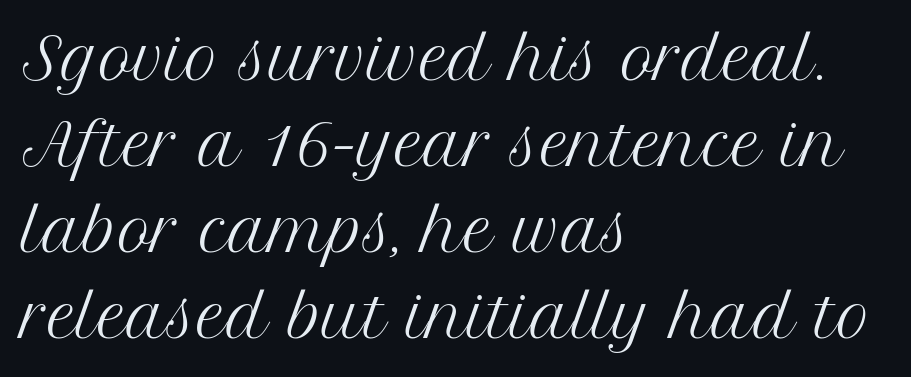
This sample is left-justified, so line endings fall wherever the words run out. No chunkiness to these letters — they're not bold. Here the glyphs are tracked normally, forming tight word shapes. Horizontal bands of white between lines are of average thickness.
